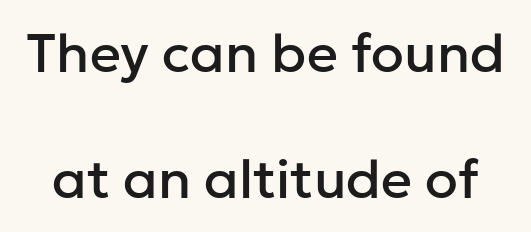
Q: Is the text italic (slanted)? A: No, it is upright.
Q: Is the typeface a serif or a sans-serif typeface? A: Sans-serif.
Q: Is the text underlined? A: No.
Q: Is the spacing between letters normal or unusually wide? A: Normal.
Q: Is the spacing between lines tight, normal or loose? A: Loose.
Q: Width (condensed, normal, or wide)? A: Normal.
Q: Stroke contrast? A: Low.
Q: x-height? A: Medium.
Q: Monospaced? A: No.
